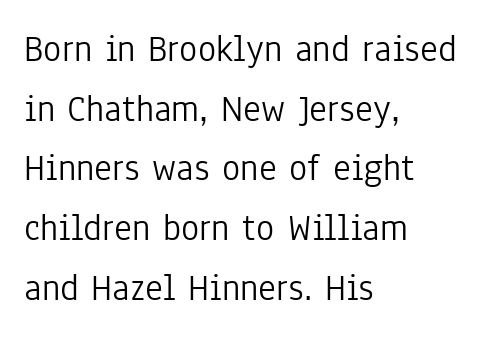
Q: Is the text bold? A: No.
Q: Is the text italic (slanted)? A: No, it is upright.
Q: Is the typeface a serif or a sans-serif typeface? A: Sans-serif.
Q: Is the text underlined? A: No.
Q: How is the paragraph aligned? A: Left-aligned.
Q: Is the spacing between letters normal or unusually wide? A: Normal.
Q: Is the spacing between lines tight, normal or loose? A: Normal.
Q: Width (condensed, normal, or wide)? A: Condensed.
Q: Stroke contrast? A: Low.
Q: x-height? A: Medium.
Q: Monospaced? A: No.
